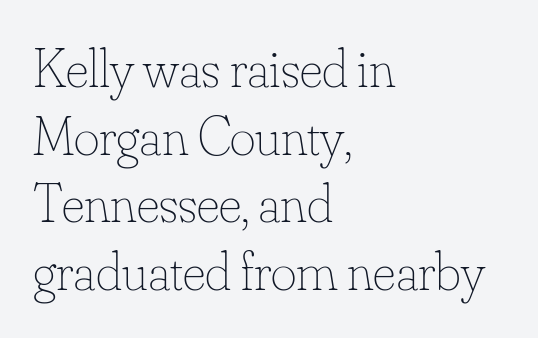
{"italic": "no", "bold": "no", "weight": "thin", "width": "normal", "stroke_contrast": "low", "x_height": "small", "monospaced": "no", "underline": "no", "align": "left", "line_spacing_ratio": 1.23, "letter_spacing": "normal", "letter_spacing_em": 0.0, "glyph_px": 55}
